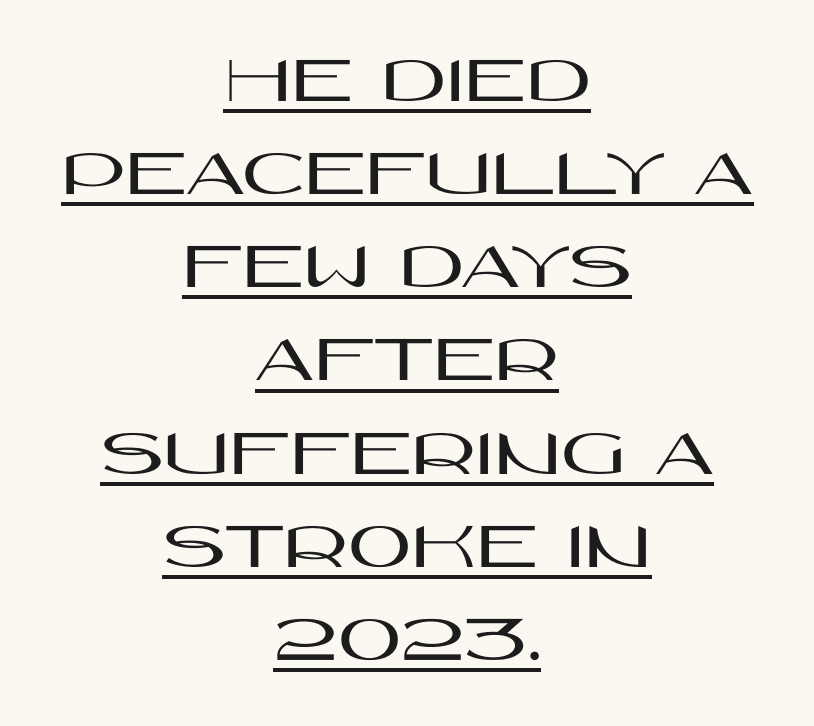
{"serif": "no", "italic": "no", "width": "wide", "stroke_contrast": "high", "x_height": "large", "monospaced": "no", "underline": "yes", "align": "center", "line_spacing": "normal", "line_spacing_ratio": 1.35, "letter_spacing": "normal", "letter_spacing_em": 0.0, "glyph_px": 69}
